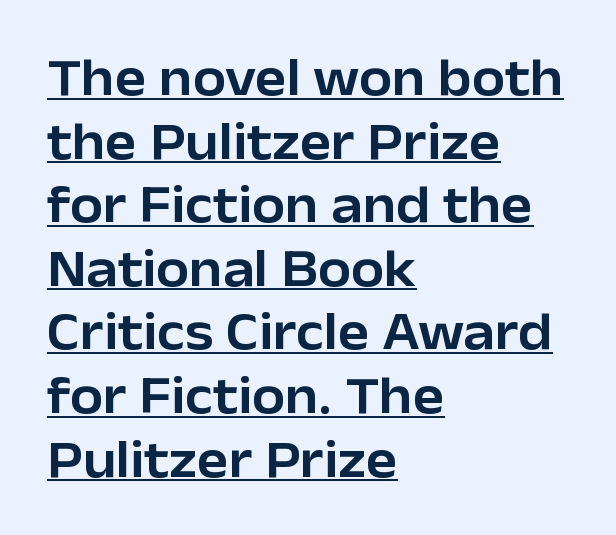
The image shows 53 px sans-serif type, upright; set left-aligned, line spacing 1.2x, normal letter spacing, underlined; low stroke contrast and a medium x-height.
